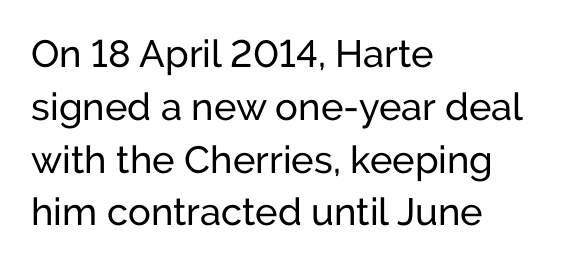
Is the block centered? No — it sits flush against the left margin. Stroke thickness stays within the range of a standard reading face or lighter. Letter spacing: default. One glance says typical: line gaps are just what's usual. Spacing verdict: proportional, widths tailored to each character. Style check: upright.
